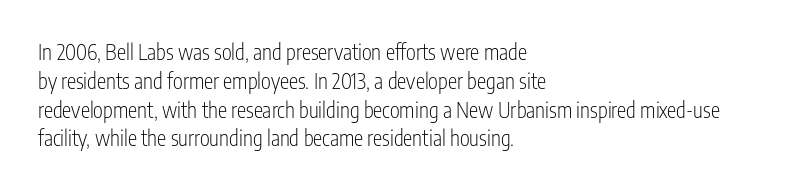
The image shows 21 px text type, upright; set left-aligned, normal line spacing (1.37x), normal letter spacing, not underlined.
